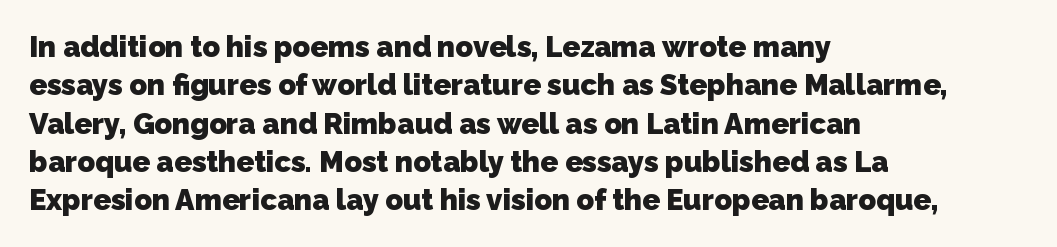
Nope, no serifs anywhere on these letters. One glance says typical: line gaps are just what's usual. The letters are bold, with thick, heavy strokes. Think of a printed novel: that variable character pitch is what you see here.
